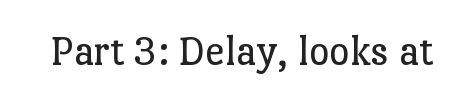
The image shows 44 px regular-weight serif type, upright; set normal letter spacing, not underlined; low stroke contrast and a medium x-height.
